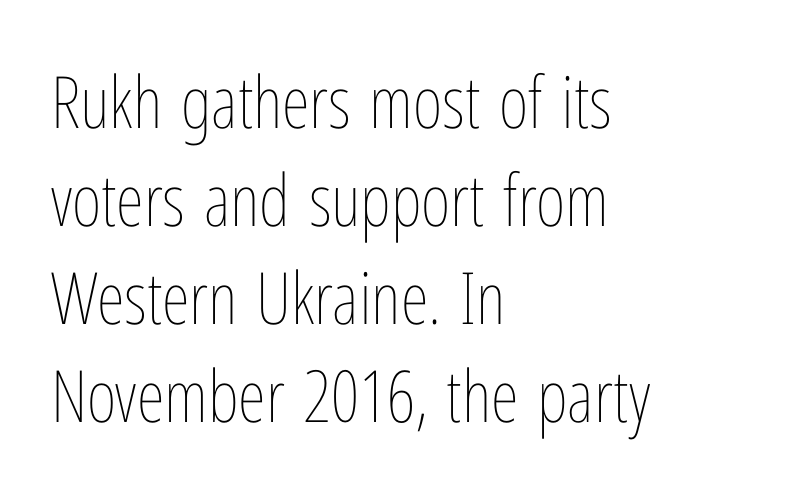
Caption: standard tracking, unaltered. The lettering stays uniformly vertical, giving the passage a roman look. A student would call this left alignment; a typographer would say flush left, rag right. Weight: in the light-to-regular range. Letters rest on an invisible, unmarked baseline. The rows are spaced the way most documents space them.
